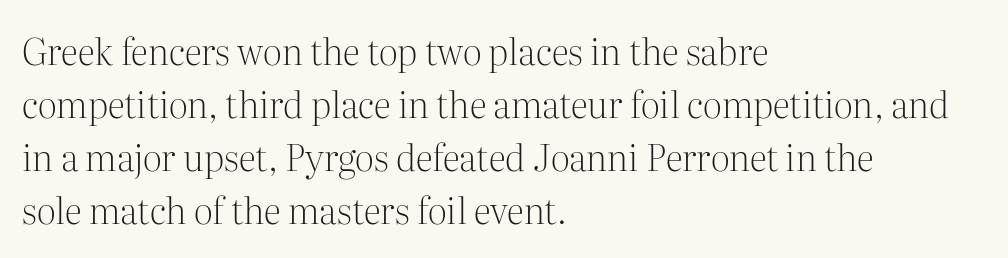
The image shows 36 px light serif type, upright; set left-aligned, normal line spacing (1.47x), normal letter spacing, not underlined; medium stroke contrast and a medium x-height.
